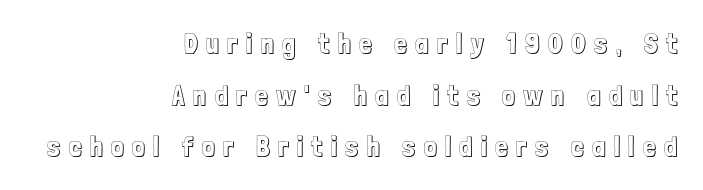
There is plenty of visible air inserted between adjacent glyphs. You could not count columns in this text — the font is proportionally spaced. A bare baseline throughout the passage. Line endings align vertically; line beginnings do not. The lettering stays uniformly vertical, giving the passage a roman look.
